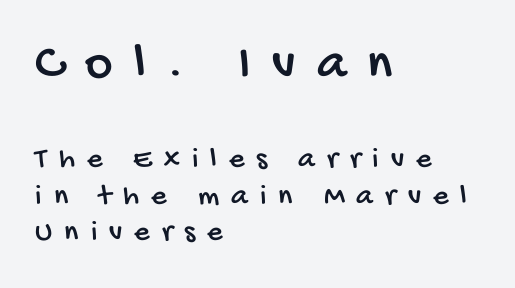
{"serif": "no", "width": "condensed", "stroke_contrast": "low", "x_height": "large", "monospaced": "no", "underline": "no", "align": "left", "line_spacing_ratio": 1.22, "letter_spacing": "wide", "letter_spacing_em": 0.4, "larger_block": "first", "size_ratio": 1.77, "glyph_px": 53}
